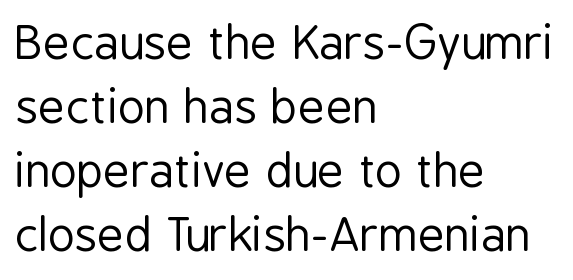
Q: Is the text bold? A: No.
Q: Is the text italic (slanted)? A: No, it is upright.
Q: Is the typeface a serif or a sans-serif typeface? A: Sans-serif.
Q: Is the text underlined? A: No.
Q: How is the paragraph aligned? A: Left-aligned.
Q: Is the spacing between letters normal or unusually wide? A: Normal.
Q: Is the spacing between lines tight, normal or loose? A: Normal.
Q: Width (condensed, normal, or wide)? A: Condensed.
Q: Stroke contrast? A: Low.
Q: x-height? A: Medium.
Q: Monospaced? A: No.
